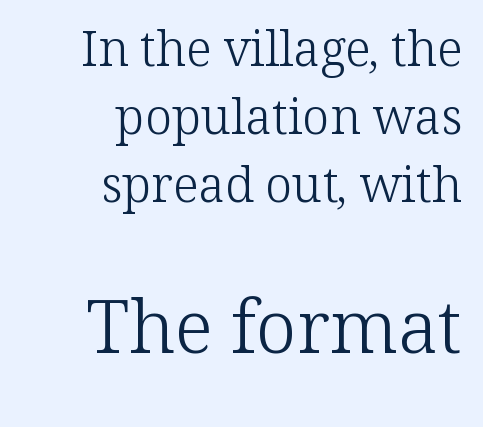
Q: Is the text bold? A: No.
Q: Is the text italic (slanted)? A: No, it is upright.
Q: Is the typeface a serif or a sans-serif typeface? A: Serif.
Q: Is the text underlined? A: No.
Q: How is the paragraph aligned? A: Right-aligned.
Q: Is the spacing between letters normal or unusually wide? A: Normal.
Q: Is the spacing between lines tight, normal or loose? A: Normal.
Q: Which block of text is set in a larger size, the first (top) or the second (bottom)? A: The second (bottom) one.
Q: Width (condensed, normal, or wide)? A: Normal.
Q: Stroke contrast? A: Low.
Q: x-height? A: Medium.
Q: Monospaced? A: No.
